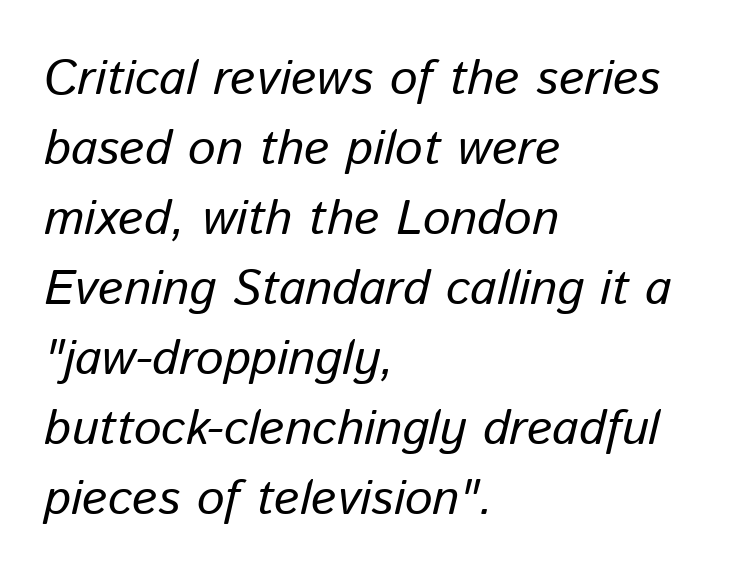
Q: Is the text italic (slanted)? A: Yes, it leans right by about 13 degrees.
Q: Is the text underlined? A: No.
Q: How is the paragraph aligned? A: Left-aligned.
Q: Is the spacing between letters normal or unusually wide? A: Normal.
Q: Is the spacing between lines tight, normal or loose? A: Normal.
Q: Width (condensed, normal, or wide)? A: Normal.
Q: Stroke contrast? A: Low.
Q: x-height? A: Medium.
Q: Monospaced? A: No.
